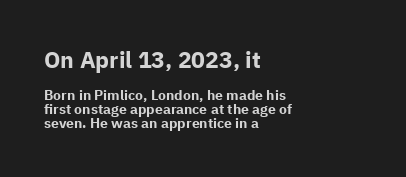
Chunky letters — that's bold for sure. The type is set solid horizontally, with unmodified tracking. Line spacing here is tight. The initial chunk of copy outweighs the following chunk in type size. Do the letters lean? They stand straight.
